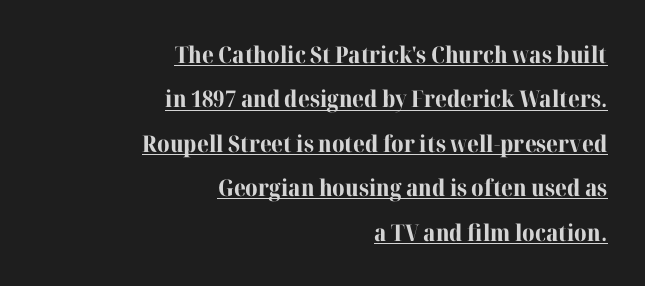
Vertically, the passage feels expansive, rows floating well apart. I'd describe the lettering as bold — thick and assertive. Here the glyphs are tracked normally, forming tight word shapes. Underlining? Definitely there. Casual observation: everything's shoved over to the right. The letters stand upright; this is a roman face.
